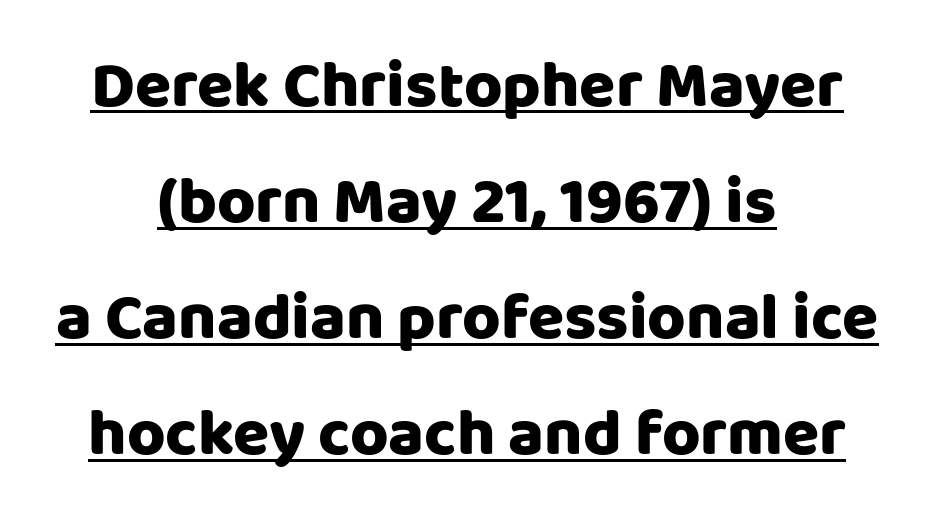
Q: Is the text bold? A: Yes.
Q: Is the text italic (slanted)? A: No, it is upright.
Q: Is the typeface a serif or a sans-serif typeface? A: Sans-serif.
Q: Is the text underlined? A: Yes.
Q: How is the paragraph aligned? A: Centered.
Q: Is the spacing between letters normal or unusually wide? A: Normal.
Q: Width (condensed, normal, or wide)? A: Normal.
Q: Stroke contrast? A: Low.
Q: x-height? A: Large.
Q: Monospaced? A: No.
